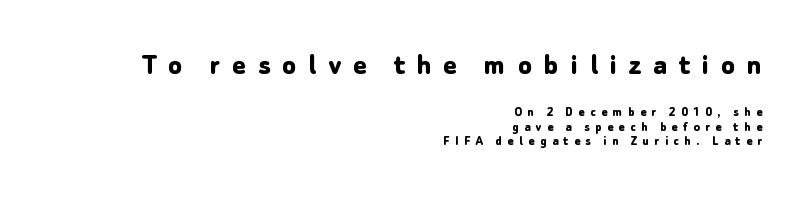
Q: Is the text bold? A: Yes.
Q: Is the text italic (slanted)? A: No, it is upright.
Q: Is the typeface a serif or a sans-serif typeface? A: Sans-serif.
Q: Is the text underlined? A: No.
Q: How is the paragraph aligned? A: Right-aligned.
Q: Is the spacing between letters normal or unusually wide? A: Unusually wide.
Q: Is the spacing between lines tight, normal or loose? A: Tight.
Q: Which block of text is set in a larger size, the first (top) or the second (bottom)? A: The first (top) one.
Q: Width (condensed, normal, or wide)? A: Normal.
Q: Stroke contrast? A: Low.
Q: x-height? A: Medium.
Q: Monospaced? A: No.
